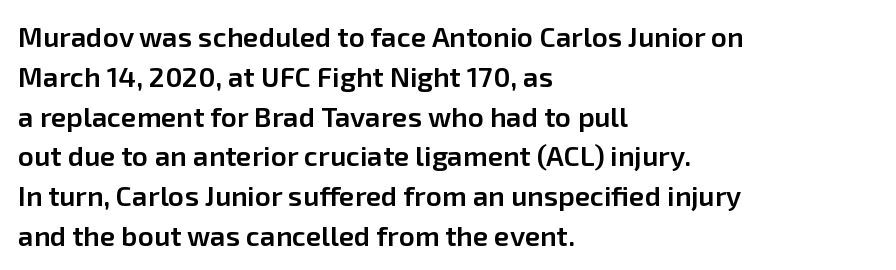
The image shows 28 px semibold sans-serif type, upright; set left-aligned, normal line spacing (1.42x), normal letter spacing, not underlined; low stroke contrast and a medium x-height.
